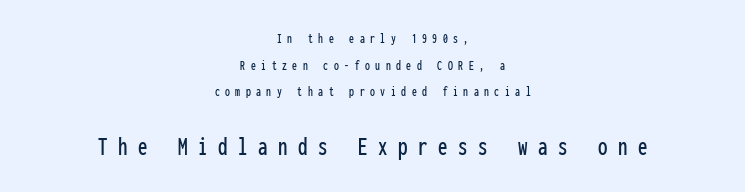
{"italic": "no", "underline": "no", "align": "center", "line_spacing": "loose", "line_spacing_ratio": 1.9, "letter_spacing": "wide", "letter_spacing_em": 0.39, "larger_block": "second", "size_ratio": 1.93, "glyph_px": 27}
